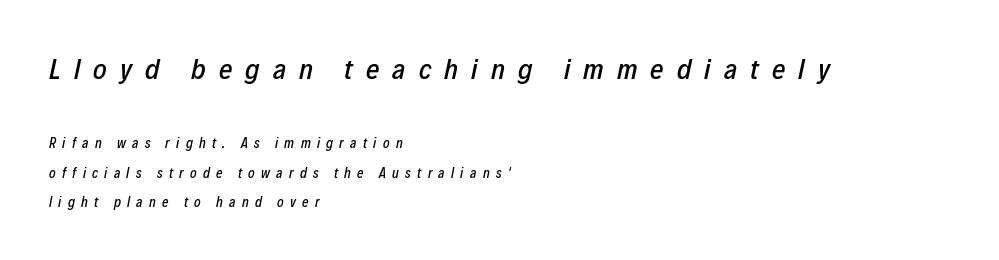
Notice how the stems are inclined rather than vertical — that's the hallmark of italics. These lines are set flush left with a ragged right edge. Varying glyph widths throughout — classic text-font behaviour. The passage shown begins with its larger block and ends with its smaller one. If you measured baseline to baseline, you'd find a long distance. Tracking here is generous; glyphs stand well apart from one another.
